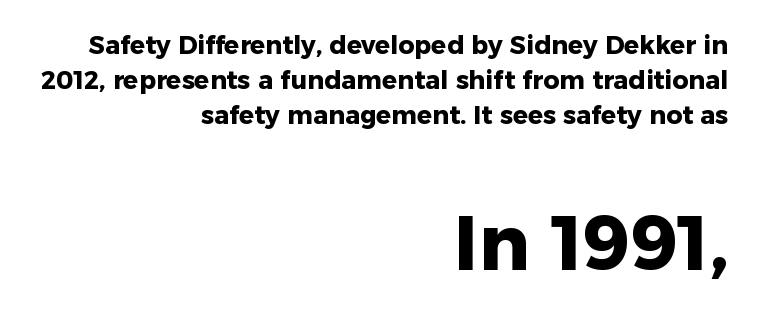
Q: Is the text bold? A: Yes.
Q: Is the text italic (slanted)? A: No, it is upright.
Q: Is the typeface a serif or a sans-serif typeface? A: Sans-serif.
Q: Is the text underlined? A: No.
Q: How is the paragraph aligned? A: Right-aligned.
Q: Is the spacing between letters normal or unusually wide? A: Normal.
Q: Is the spacing between lines tight, normal or loose? A: Normal.
Q: Which block of text is set in a larger size, the first (top) or the second (bottom)? A: The second (bottom) one.
Q: Width (condensed, normal, or wide)? A: Normal.
Q: Stroke contrast? A: Low.
Q: x-height? A: Medium.
Q: Monospaced? A: No.
